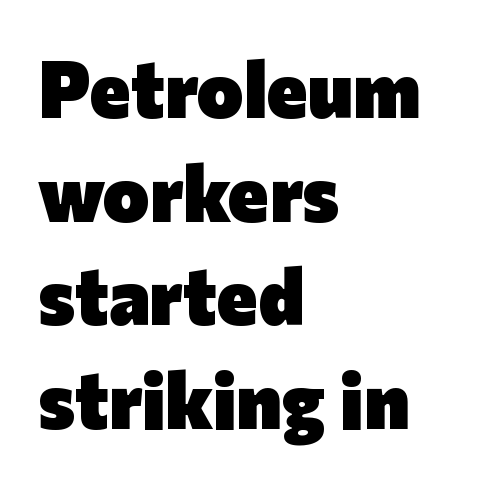
The passage shown stacks its lines at a standard gap. Words appear dense and cohesive because spacing is normal. The glyphs are unaccompanied by any horizontal stroke below them. This sample has the flowing, uneven cadence of proportional lettering. If you drew a ruler down the left edge, every line would touch it. Nope, not italic — everything's standing straight.
